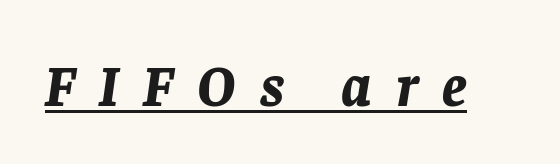
The image shows 58 px bold type, italic (leaning right); set unusually wide letter spacing (+0.42 em), underlined; low stroke contrast and a large x-height.
